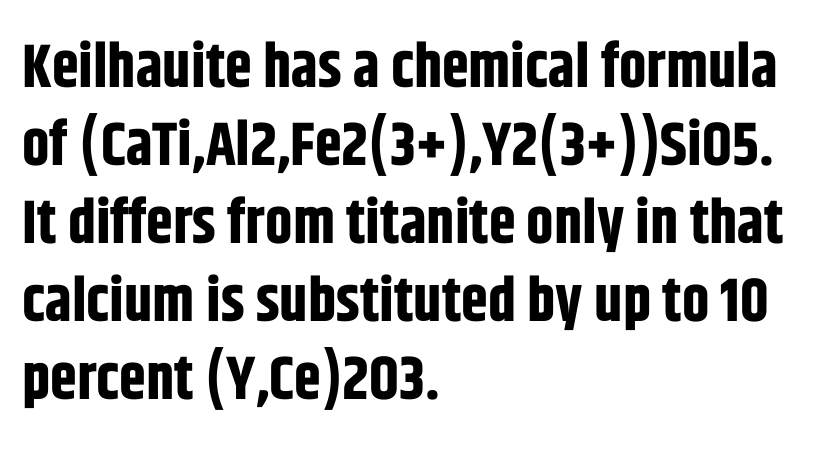
Q: Is the text bold? A: Yes.
Q: Is the text italic (slanted)? A: No, it is upright.
Q: Is the typeface a serif or a sans-serif typeface? A: Sans-serif.
Q: Is the text underlined? A: No.
Q: How is the paragraph aligned? A: Left-aligned.
Q: Is the spacing between letters normal or unusually wide? A: Normal.
Q: Is the spacing between lines tight, normal or loose? A: Normal.
Q: Width (condensed, normal, or wide)? A: Condensed.
Q: Stroke contrast? A: Low.
Q: x-height? A: Large.
Q: Monospaced? A: No.
